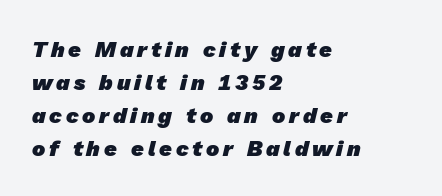
If you measured baseline to baseline, you'd find a middling distance. One-word summary of the alignment: left. Stroke thickness is high; the sample reads as a true bold. Underline: absent.
